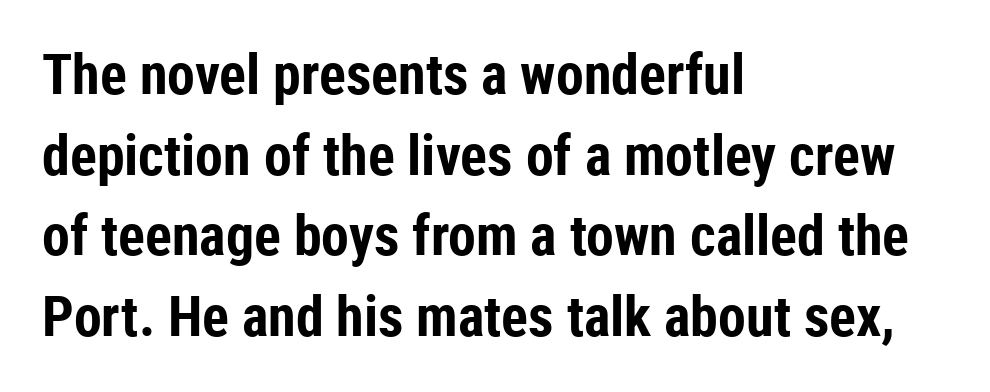
The specimen omits any rule beneath the text block's lines. In terms of weight, the rendering is a true, heavy bold. Designer's note — italics off, roman on. The passage is arranged the way most books set body copy — flush left. Font category for this specimen: sans-serif.
